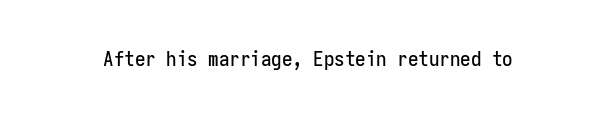
Q: Is the text italic (slanted)? A: No, it is upright.
Q: Is the text underlined? A: No.
Q: Is the spacing between letters normal or unusually wide? A: Normal.
